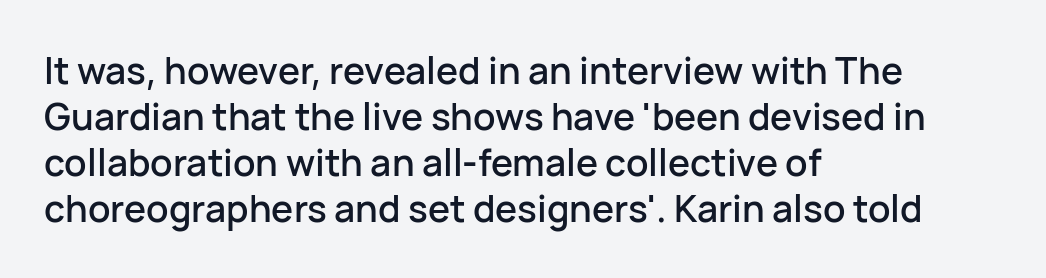
The image shows 37 px sans-serif type, upright; set left-aligned, line spacing 1.24x, normal letter spacing, not underlined; low stroke contrast and a medium x-height.
